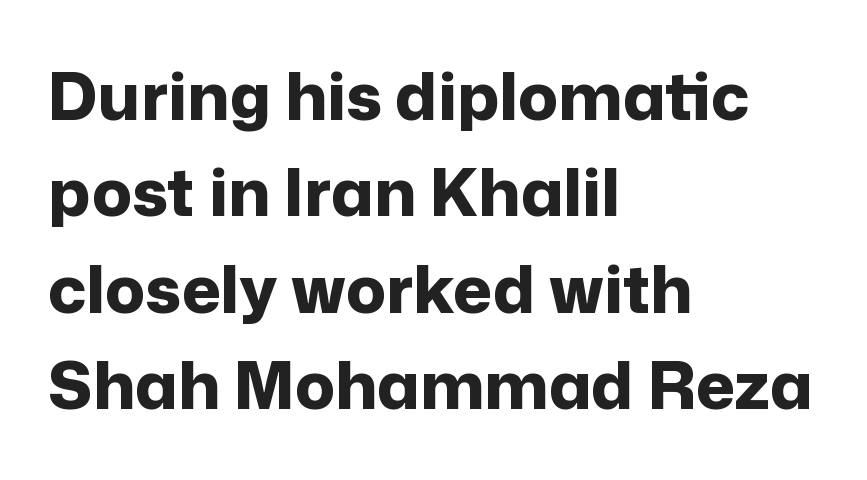
{"serif": "no", "italic": "no", "bold": "yes", "weight": "bold", "width": "normal", "stroke_contrast": "low", "x_height": "medium", "monospaced": "no", "underline": "no", "align": "left", "line_spacing": "normal", "line_spacing_ratio": 1.46, "letter_spacing": "normal", "letter_spacing_em": 0.0, "glyph_px": 66}
